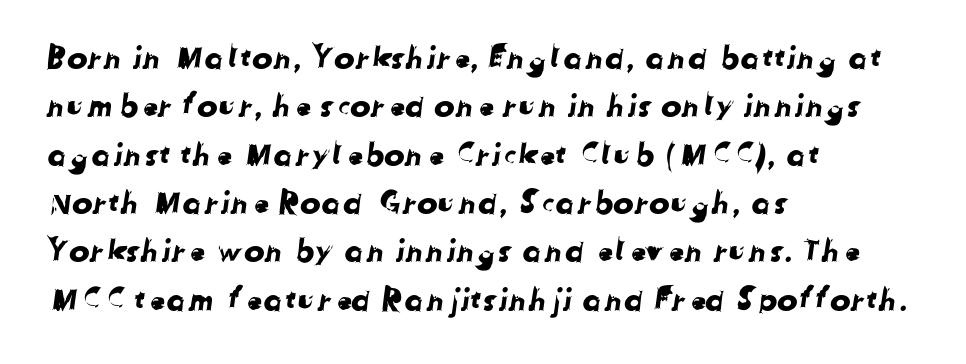
The text block is weighted toward the left margin, trailing off unevenly rightward. Font category for this specimen: sans-serif. You could call the tracking neutral — neither tight nor loose. Spacing verdict: proportional, widths tailored to each character.
